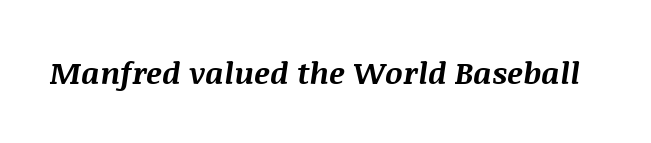
Q: Is the text bold? A: Yes.
Q: Is the text italic (slanted)? A: Yes, it leans right by about 8 degrees.
Q: Is the text underlined? A: No.
Q: Is the spacing between letters normal or unusually wide? A: Normal.
Q: Width (condensed, normal, or wide)? A: Normal.
Q: Stroke contrast? A: Medium.
Q: x-height? A: Large.
Q: Monospaced? A: No.
